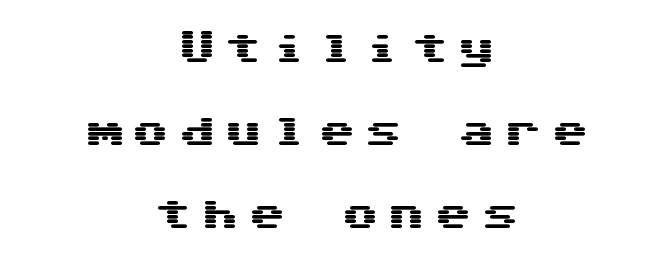
Q: Is the text italic (slanted)? A: No, it is upright.
Q: Is the typeface a serif or a sans-serif typeface? A: Sans-serif.
Q: Is the text underlined? A: No.
Q: How is the paragraph aligned? A: Centered.
Q: Is the spacing between letters normal or unusually wide? A: Unusually wide.
Q: Is the spacing between lines tight, normal or loose? A: Loose.
Q: Width (condensed, normal, or wide)? A: Wide.
Q: Stroke contrast? A: Medium.
Q: x-height? A: Medium.
